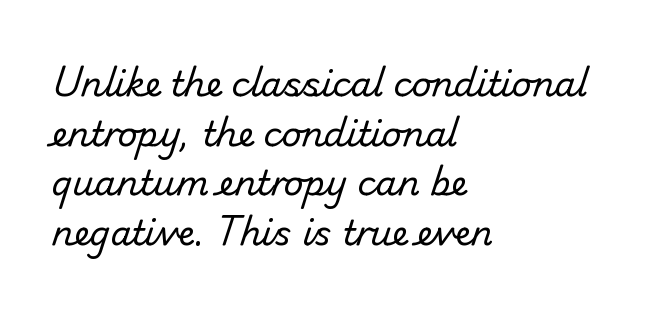
The image shows 34 px regular-weight sans-serif type; set left-aligned, normal line spacing (1.46x), normal letter spacing, not underlined; low stroke contrast and a small x-height.
